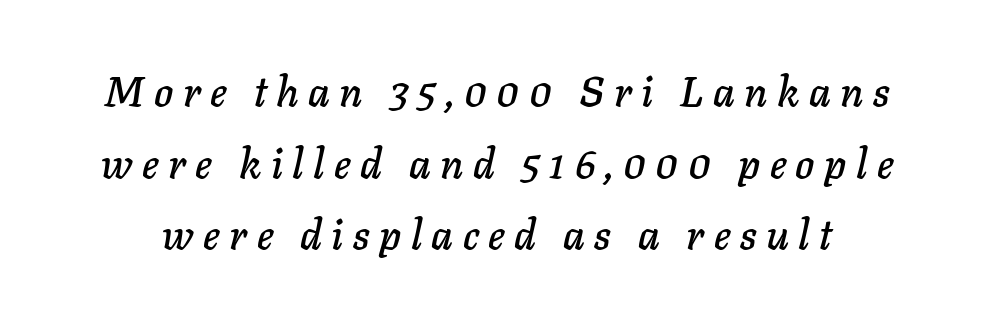
{"italic": "yes", "lean": "right", "slant_degrees": 11, "width": "normal", "stroke_contrast": "low", "x_height": "medium", "monospaced": "no", "underline": "no", "line_spacing_ratio": 1.75, "letter_spacing": "wide", "letter_spacing_em": 0.23, "glyph_px": 41}
